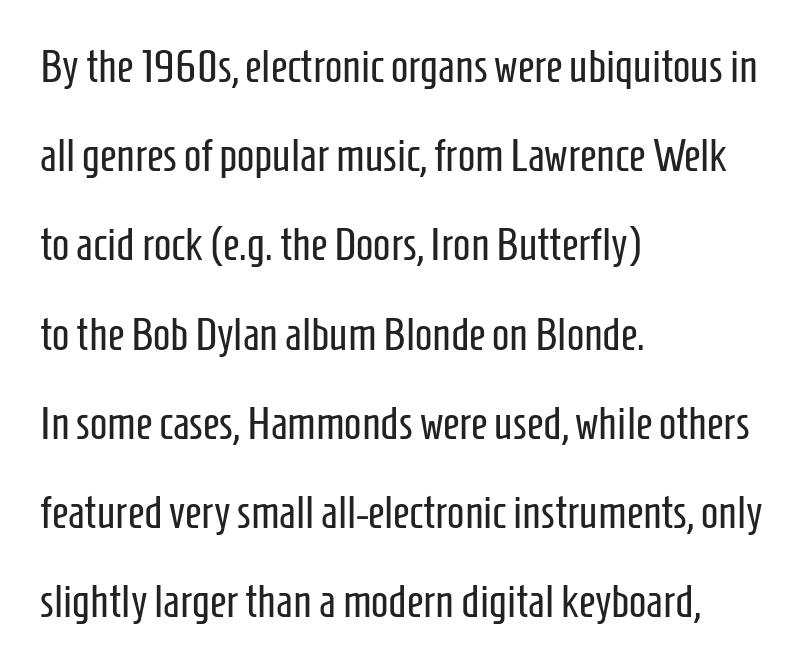
Q: Is the text bold? A: No.
Q: Is the text italic (slanted)? A: No, it is upright.
Q: Is the typeface a serif or a sans-serif typeface? A: Sans-serif.
Q: Is the text underlined? A: No.
Q: How is the paragraph aligned? A: Left-aligned.
Q: Is the spacing between letters normal or unusually wide? A: Normal.
Q: Is the spacing between lines tight, normal or loose? A: Loose.
Q: Width (condensed, normal, or wide)? A: Condensed.
Q: Stroke contrast? A: Low.
Q: x-height? A: Medium.
Q: Monospaced? A: No.
